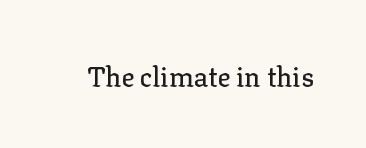
{"italic": "no", "underline": "no", "letter_spacing": "normal", "letter_spacing_em": 0.0, "glyph_px": 27}
